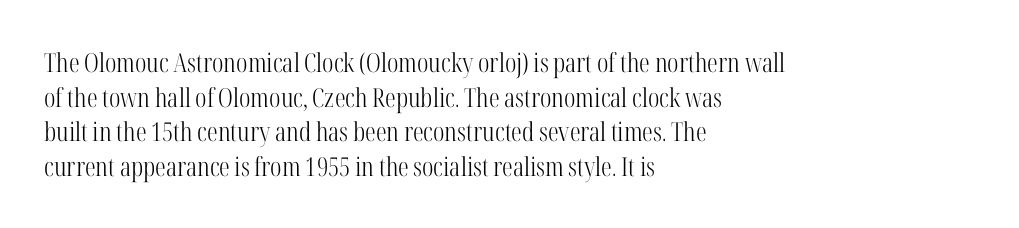
The image shows 26 px text type, upright; set left-aligned, normal line spacing (1.33x), normal letter spacing, not underlined.
